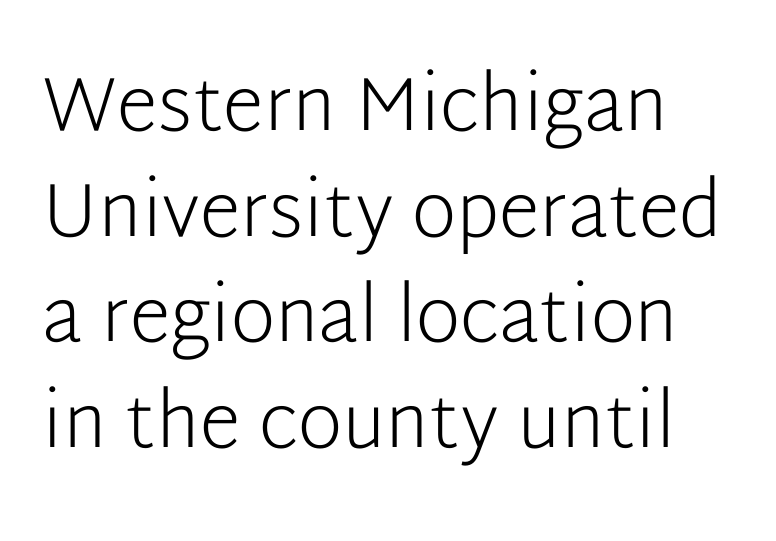
{"serif": "no", "italic": "no", "bold": "no", "weight": "light", "width": "normal", "stroke_contrast": "low", "x_height": "medium", "monospaced": "no", "underline": "no", "line_spacing": "normal", "line_spacing_ratio": 1.39, "letter_spacing": "normal", "letter_spacing_em": 0.0, "glyph_px": 76}
